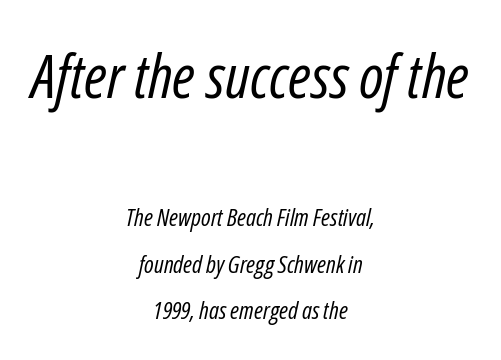
Q: Is the text bold? A: No.
Q: Is the text italic (slanted)? A: Yes, it leans right by about 12 degrees.
Q: Is the text underlined? A: No.
Q: How is the paragraph aligned? A: Centered.
Q: Is the spacing between letters normal or unusually wide? A: Normal.
Q: Is the spacing between lines tight, normal or loose? A: Loose.
Q: Which block of text is set in a larger size, the first (top) or the second (bottom)? A: The first (top) one.
Q: Width (condensed, normal, or wide)? A: Condensed.
Q: Stroke contrast? A: Low.
Q: x-height? A: Medium.
Q: Monospaced? A: No.
